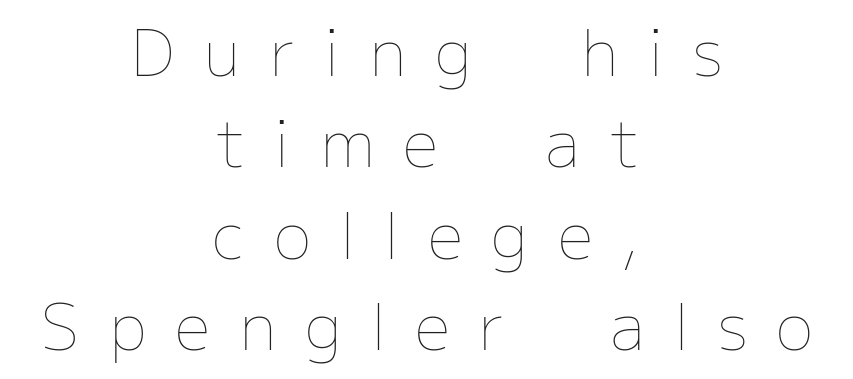
Q: Is the text bold? A: No.
Q: Is the text italic (slanted)? A: No, it is upright.
Q: Is the text underlined? A: No.
Q: How is the paragraph aligned? A: Centered.
Q: Is the spacing between letters normal or unusually wide? A: Unusually wide.
Q: Is the spacing between lines tight, normal or loose? A: Normal.
Q: Width (condensed, normal, or wide)? A: Normal.
Q: Stroke contrast? A: Low.
Q: x-height? A: Medium.
Q: Monospaced? A: No.
